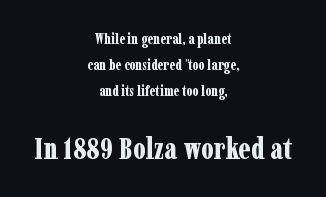
{"serif": "yes", "italic": "no", "bold": "yes", "weight": "bold", "width": "condensed", "stroke_contrast": "low", "x_height": "medium", "monospaced": "no", "underline": "no", "align": "center", "line_spacing_ratio": 1.85, "letter_spacing": "normal", "letter_spacing_em": 0.0, "larger_block": "second", "size_ratio": 2.07, "glyph_px": 29}
